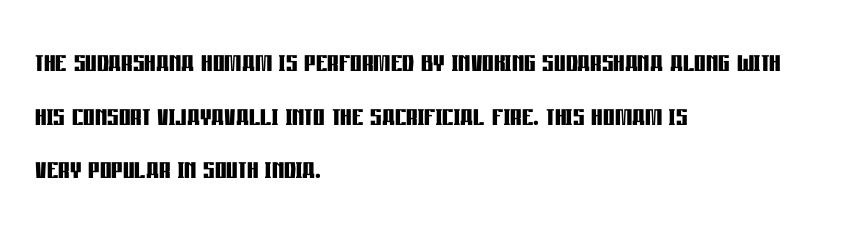
The image shows 36 px semibold, condensed sans-serif type, upright; set left-aligned, normal line spacing (1.49x), normal letter spacing, not underlined; low stroke contrast and a large x-height.
